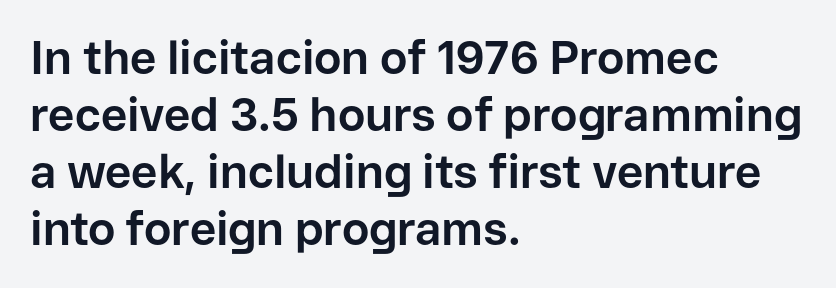
{"serif": "no", "italic": "no", "bold": "yes", "weight": "bold", "width": "normal", "stroke_contrast": "low", "x_height": "medium", "monospaced": "no", "underline": "no", "align": "left", "line_spacing_ratio": 1.24, "letter_spacing": "normal", "letter_spacing_em": 0.0, "glyph_px": 46}
